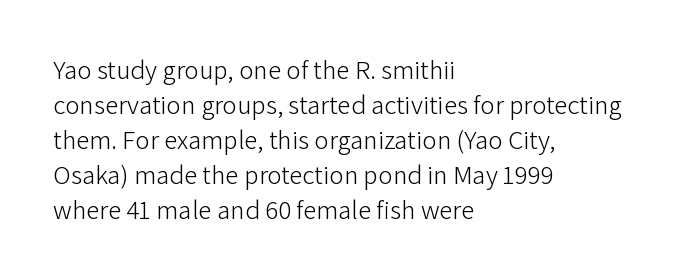
The image shows 27 px text type, upright; set left-aligned, normal line spacing (1.3x), normal letter spacing, not underlined.
